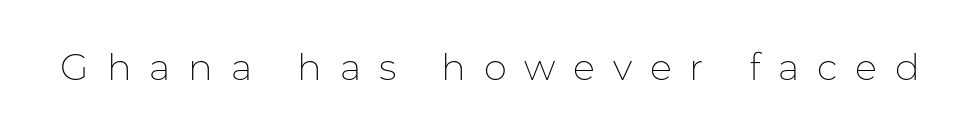
Q: Is the text bold? A: No.
Q: Is the text italic (slanted)? A: No, it is upright.
Q: Is the typeface a serif or a sans-serif typeface? A: Sans-serif.
Q: Is the text underlined? A: No.
Q: Is the spacing between letters normal or unusually wide? A: Unusually wide.
Q: Width (condensed, normal, or wide)? A: Normal.
Q: Stroke contrast? A: Low.
Q: x-height? A: Medium.
Q: Monospaced? A: No.
